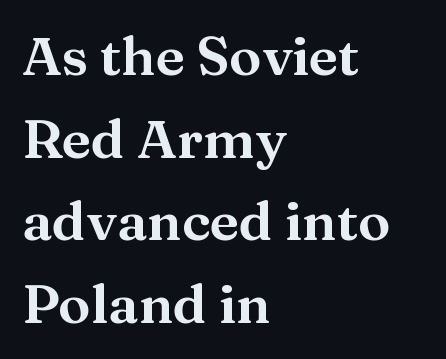
{"serif": "yes", "italic": "no", "width": "wide", "stroke_contrast": "medium", "x_height": "medium", "monospaced": "no", "underline": "no", "align": "left", "line_spacing": "normal", "line_spacing_ratio": 1.53, "letter_spacing": "normal", "letter_spacing_em": 0.0, "glyph_px": 54}
